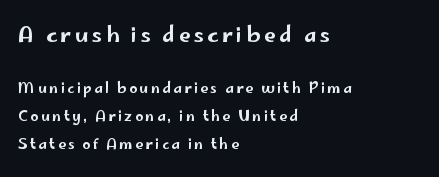
Q: Is the text italic (slanted)? A: No, it is upright.
Q: Is the text underlined? A: No.
Q: How is the paragraph aligned? A: Left-aligned.
Q: Is the spacing between lines tight, normal or loose? A: Loose.
Q: Which block of text is set in a larger size, the first (top) or the second (bottom)? A: The first (top) one.
